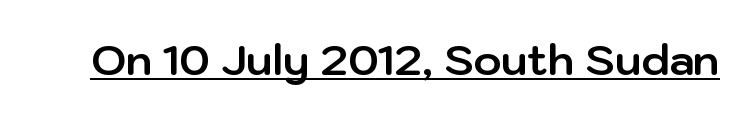
Typographically, this falls in the sans-serif category. Spacing between characters is what you'd get straight out of the box. The rendering uses natural spacing where letterforms have individual widths. Looks like someone drew a line under every word here.
